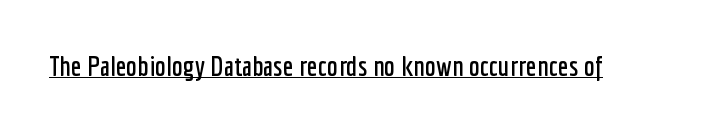
Q: Is the text italic (slanted)? A: No, it is upright.
Q: Is the typeface a serif or a sans-serif typeface? A: Sans-serif.
Q: Is the text underlined? A: Yes.
Q: Is the spacing between letters normal or unusually wide? A: Normal.
Q: Width (condensed, normal, or wide)? A: Condensed.
Q: Stroke contrast? A: Low.
Q: x-height? A: Medium.
Q: Monospaced? A: No.
